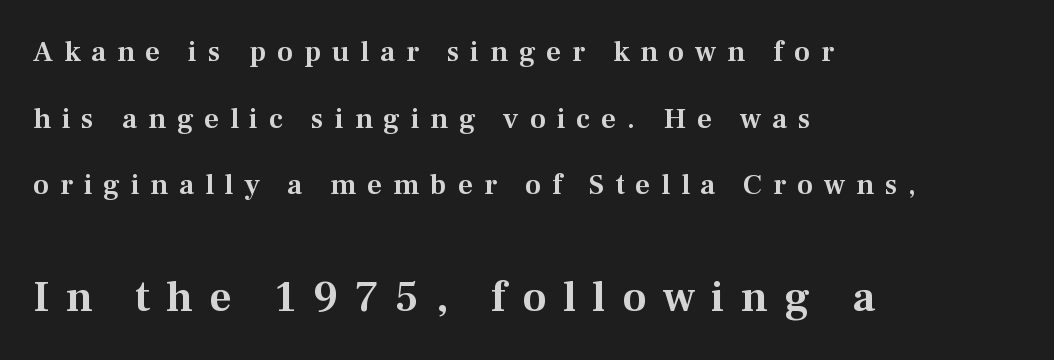
{"serif": "yes", "italic": "no", "width": "normal", "stroke_contrast": "medium", "x_height": "medium", "monospaced": "no", "underline": "no", "align": "left", "line_spacing": "loose", "line_spacing_ratio": 2.3, "letter_spacing": "wide", "letter_spacing_em": 0.37, "larger_block": "second", "size_ratio": 1.52, "glyph_px": 44}
